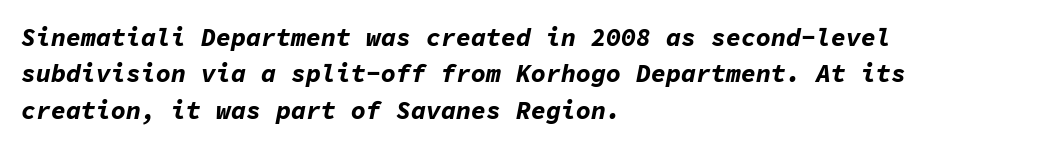
The image shows 25 px bold type, italic (leaning right); set left-aligned, normal line spacing (1.46x), normal letter spacing, not underlined.
